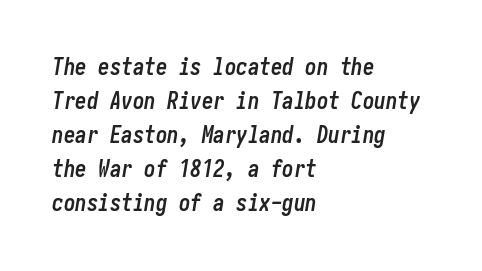
Teacher's note: observe the even left margin — that is flush-left alignment. Beneath every word, the page is bare. Observe the lean: these are italic letterforms. Is the type bold? Yes — the strokes are clearly thick and heavy.
